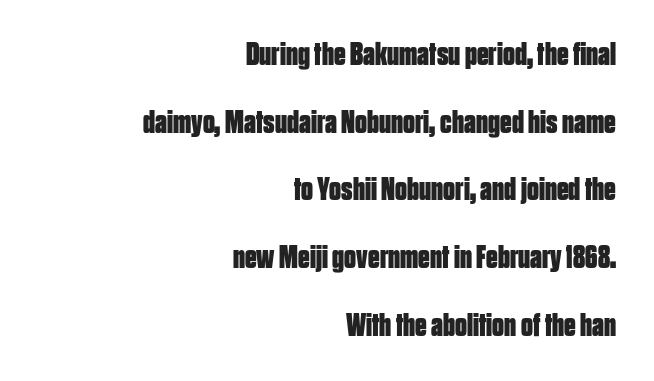
Q: Is the text bold? A: Yes.
Q: Is the text italic (slanted)? A: No, it is upright.
Q: Is the typeface a serif or a sans-serif typeface? A: Sans-serif.
Q: Is the text underlined? A: No.
Q: How is the paragraph aligned? A: Right-aligned.
Q: Is the spacing between letters normal or unusually wide? A: Normal.
Q: Is the spacing between lines tight, normal or loose? A: Loose.
Q: Width (condensed, normal, or wide)? A: Condensed.
Q: Stroke contrast? A: Low.
Q: x-height? A: Large.
Q: Monospaced? A: No.
